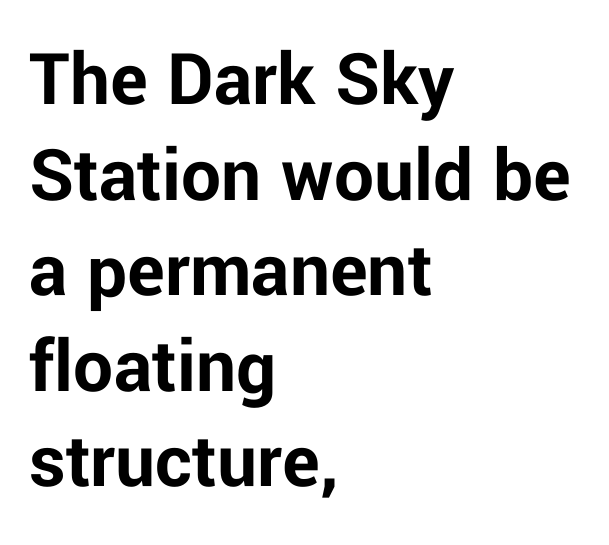
{"serif": "no", "italic": "no", "bold": "yes", "weight": "bold", "width": "normal", "stroke_contrast": "low", "x_height": "medium", "monospaced": "no", "underline": "no", "align": "left", "line_spacing_ratio": 1.21, "letter_spacing": "normal", "letter_spacing_em": 0.0, "glyph_px": 79}
